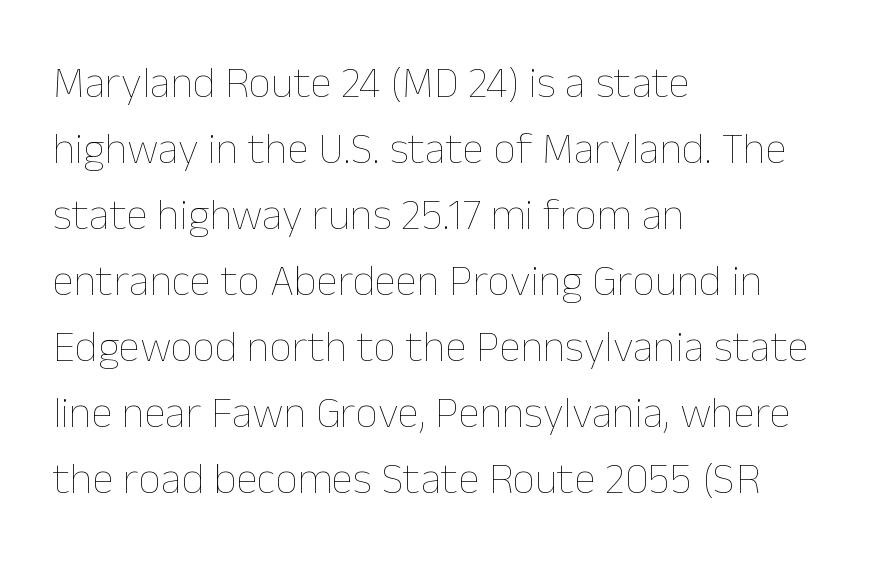
The image shows 44 px thin type, upright; set left-aligned, normal line spacing (1.5x), normal letter spacing, not underlined; low stroke contrast and a medium x-height.
